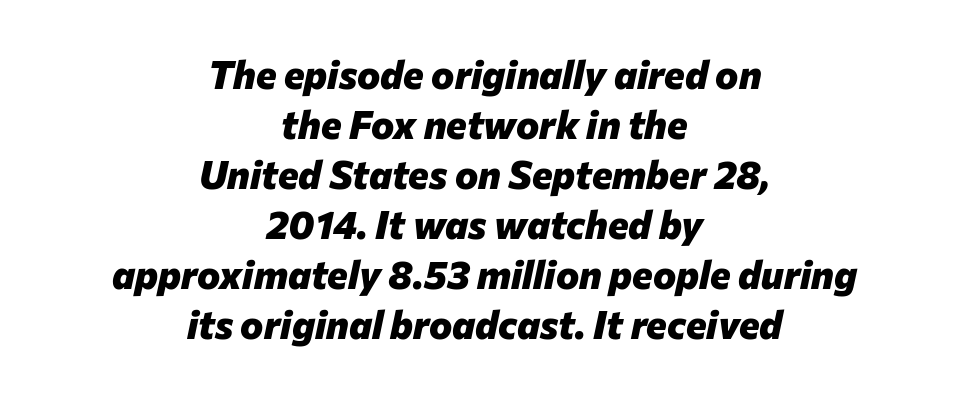
{"italic": "yes", "lean": "right", "slant_degrees": 12, "bold": "yes", "weight": "heavy", "width": "normal", "stroke_contrast": "low", "x_height": "medium", "monospaced": "no", "underline": "no", "align": "center", "line_spacing": "normal", "line_spacing_ratio": 1.28, "letter_spacing": "normal", "letter_spacing_em": 0.0, "glyph_px": 39}
